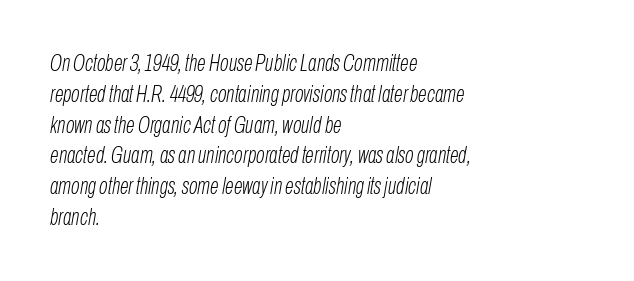
{"italic": "yes", "lean": "right", "slant_degrees": 10, "bold": "no", "underline": "no", "align": "left", "line_spacing": "normal", "line_spacing_ratio": 1.34, "letter_spacing": "normal", "letter_spacing_em": 0.0, "glyph_px": 23}
